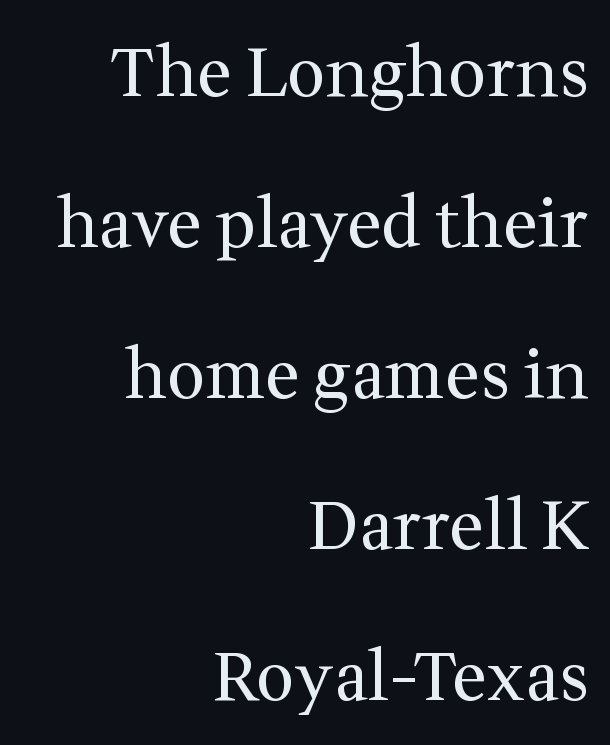
The image shows 68 px regular-weight serif type, upright; set right-aligned, loose line spacing (2.22x), normal letter spacing, not underlined; medium stroke contrast and a medium x-height.
